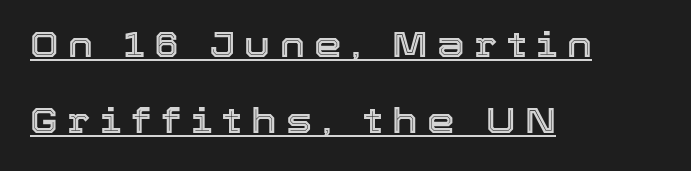
Notice how a bar underscores the lettering throughout. Character widths vary here, with narrow letters taking less room than wide ones. Does extra space separate the letters? Yes, quite a lot of it. One-word summary of the alignment: left. Ascenders rise straight up at ninety degrees. Line spacing here is loose.
